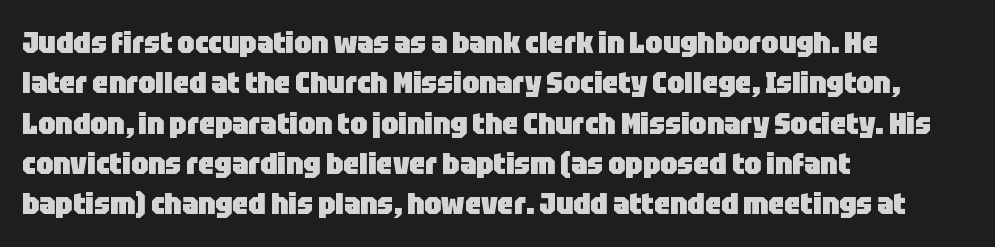
{"serif": "no", "italic": "no", "bold": "yes", "weight": "heavy", "width": "condensed", "stroke_contrast": "low", "x_height": "large", "monospaced": "no", "underline": "no", "align": "left", "line_spacing": "normal", "line_spacing_ratio": 1.3, "letter_spacing": "normal", "letter_spacing_em": 0.0, "glyph_px": 31}
